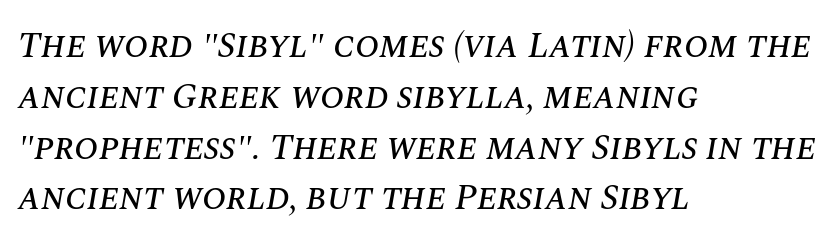
Glance below the letters and you will spot only blank space. Inter-character spacing is left at the font's built-in metrics. The passage is arranged the way most books set body copy — flush left. Compared with ordinary roman type, these characters are visibly tilted. Here the designer chose a conventional face with non-uniform glyph widths.
